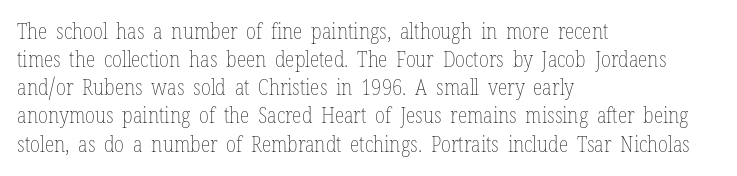
The image shows 22 px text type, upright; set left-aligned, normal line spacing (1.28x), normal letter spacing, not underlined.
